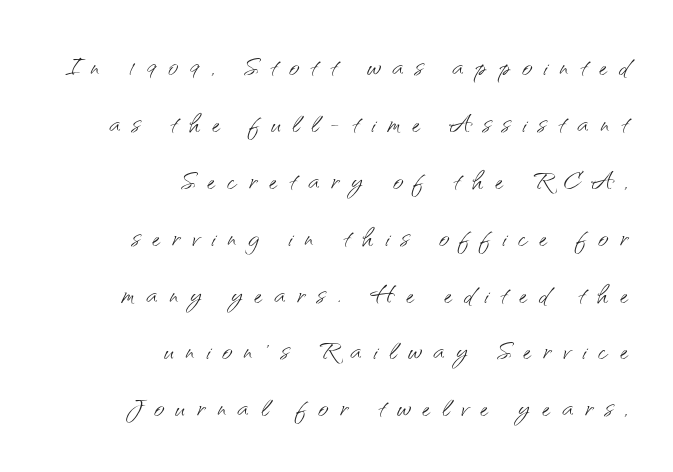
Q: Is the text bold? A: No.
Q: Is the text italic (slanted)? A: Yes.
Q: Is the typeface a serif or a sans-serif typeface? A: Sans-serif.
Q: Is the text underlined? A: No.
Q: How is the paragraph aligned? A: Right-aligned.
Q: Is the spacing between letters normal or unusually wide? A: Unusually wide.
Q: Is the spacing between lines tight, normal or loose? A: Normal.
Q: Width (condensed, normal, or wide)? A: Normal.
Q: Stroke contrast? A: Medium.
Q: x-height? A: Small.
Q: Monospaced? A: No.
